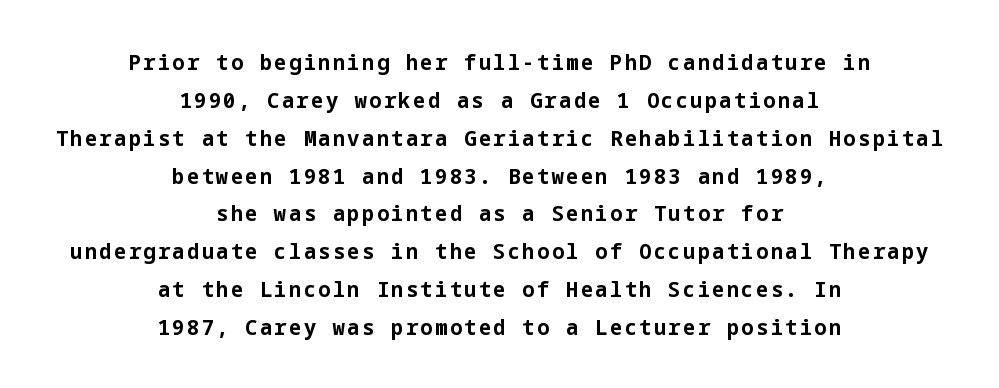
How heavy is the stroke? Heavy — this is a bold. The rendering positions every line midway between the sides. The letters stand straight up with perfectly vertical stems. Honestly, there is no underline to notice here at all.
